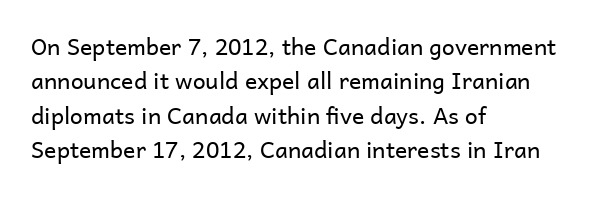
Q: Is the text bold? A: No.
Q: Is the text italic (slanted)? A: No, it is upright.
Q: Is the text underlined? A: No.
Q: How is the paragraph aligned? A: Left-aligned.
Q: Is the spacing between letters normal or unusually wide? A: Normal.
Q: Is the spacing between lines tight, normal or loose? A: Normal.
